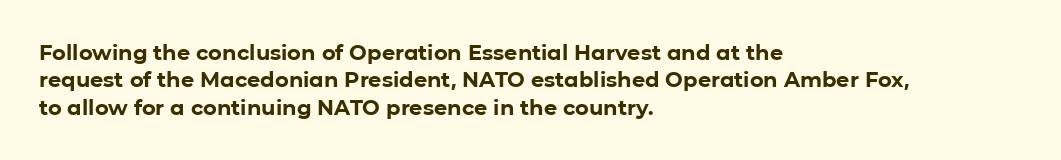
{"italic": "no", "bold": "yes", "underline": "no", "align": "left", "line_spacing": "normal", "line_spacing_ratio": 1.3, "letter_spacing": "normal", "letter_spacing_em": 0.0, "glyph_px": 21}
